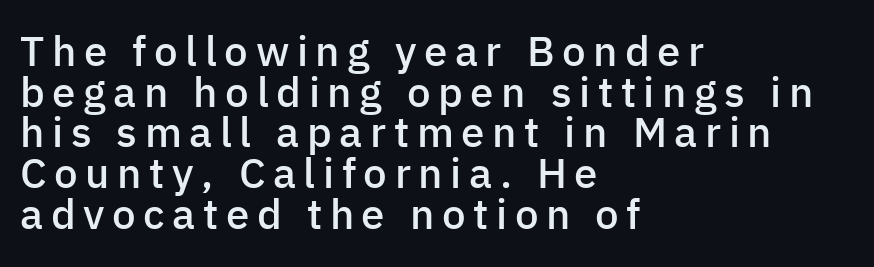
Q: Is the text bold? A: Semi-bold.
Q: Is the text italic (slanted)? A: No, it is upright.
Q: Is the typeface a serif or a sans-serif typeface? A: Sans-serif.
Q: Is the text underlined? A: No.
Q: How is the paragraph aligned? A: Left-aligned.
Q: Is the spacing between lines tight, normal or loose? A: Tight.
Q: Width (condensed, normal, or wide)? A: Normal.
Q: Stroke contrast? A: Low.
Q: x-height? A: Medium.
Q: Monospaced? A: No.
